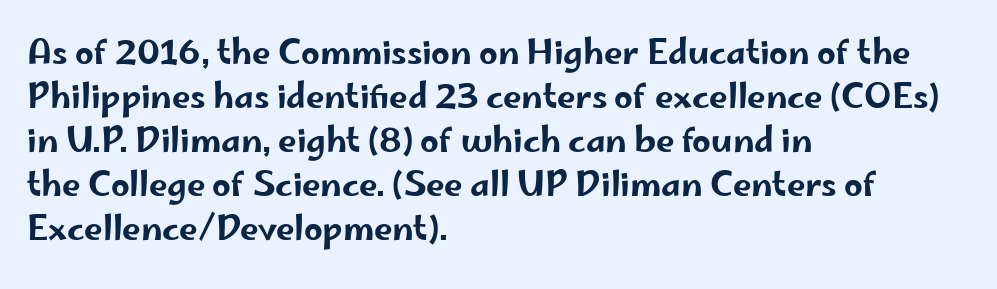
{"serif": "no", "italic": "no", "width": "wide", "stroke_contrast": "low", "x_height": "small", "monospaced": "no", "underline": "no", "align": "left", "line_spacing": "normal", "line_spacing_ratio": 1.33, "letter_spacing": "normal", "letter_spacing_em": 0.0, "glyph_px": 33}
